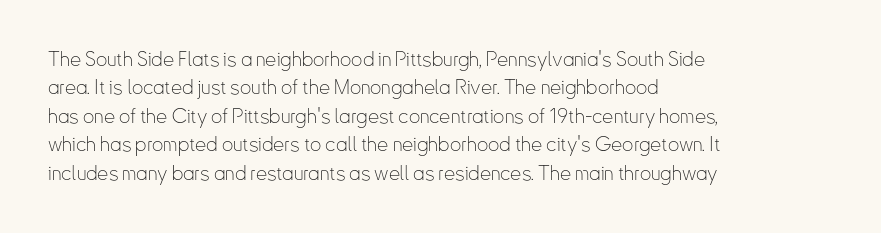
Glyph-to-glyph distance matches everyday printed text. One glance says typical: line gaps are just what's usual. A bare baseline throughout the passage. Does the lettering tilt? It doesn't — this is upright.
